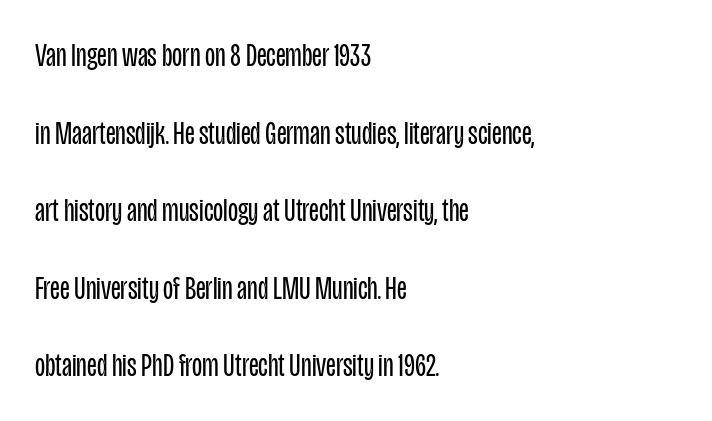
This is sans-serif lettering, the kind often seen on screens and signage. These lines are set flush left with a ragged right edge. Rule under the text: the space is simply empty. Summary of weight: not heavy and not bold. The face used here is rendered with its standard letterfit. If you drew a line through each stem, it would be perfectly vertical.
